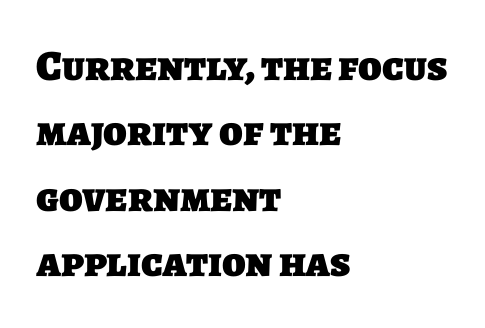
The image shows 43 px heavy sans-serif type; set left-aligned, normal line spacing (1.52x), normal letter spacing, not underlined; low stroke contrast and a large x-height.
